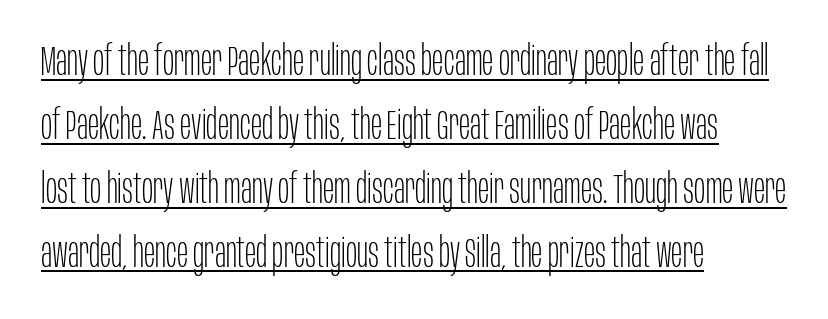
{"serif": "no", "italic": "no", "bold": "no", "weight": "thin", "width": "condensed", "stroke_contrast": "low", "x_height": "large", "monospaced": "no", "underline": "yes", "align": "left", "line_spacing": "normal", "line_spacing_ratio": 1.52, "letter_spacing": "normal", "letter_spacing_em": 0.0, "glyph_px": 42}
